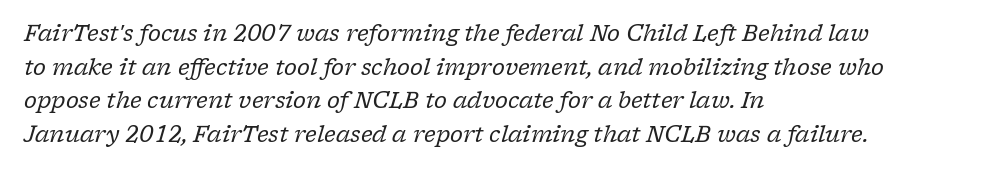
How are the letters spaced? Ordinarily, with no added tracking. Ink coverage per letter is moderate at most. The glyphs are unaccompanied by any horizontal stroke below them. Evenly set lines give the paragraph a standard silhouette. Rendered with sloped, italic letterforms.
